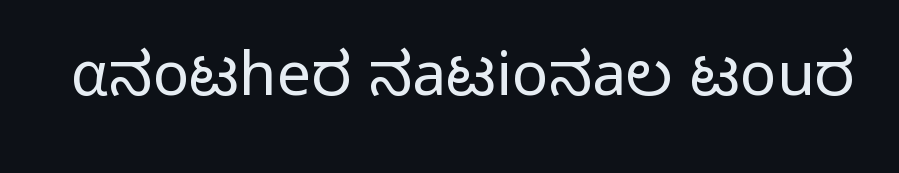
The image shows 61 px light sans-serif type, upright; set normal letter spacing, not underlined; low stroke contrast and a medium x-height.
